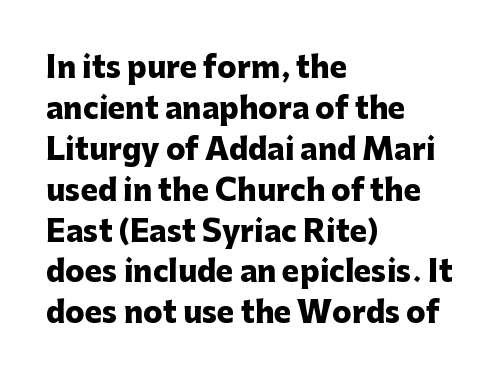
Each letter keeps its own natural width here, so spacing adapts to shape. Bare-footed words on every line. The rendering keeps characters at their native spacing. Is the block centered? No — it sits flush against the left margin.
